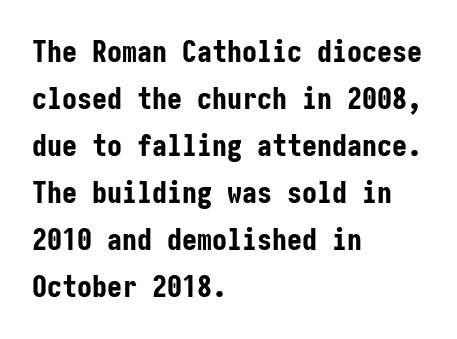
Q: Is the text bold? A: Yes.
Q: Is the text italic (slanted)? A: No, it is upright.
Q: Is the typeface a serif or a sans-serif typeface? A: Sans-serif.
Q: Is the text underlined? A: No.
Q: How is the paragraph aligned? A: Left-aligned.
Q: Is the spacing between letters normal or unusually wide? A: Normal.
Q: Is the spacing between lines tight, normal or loose? A: Normal.
Q: Width (condensed, normal, or wide)? A: Condensed.
Q: Stroke contrast? A: Low.
Q: x-height? A: Medium.
